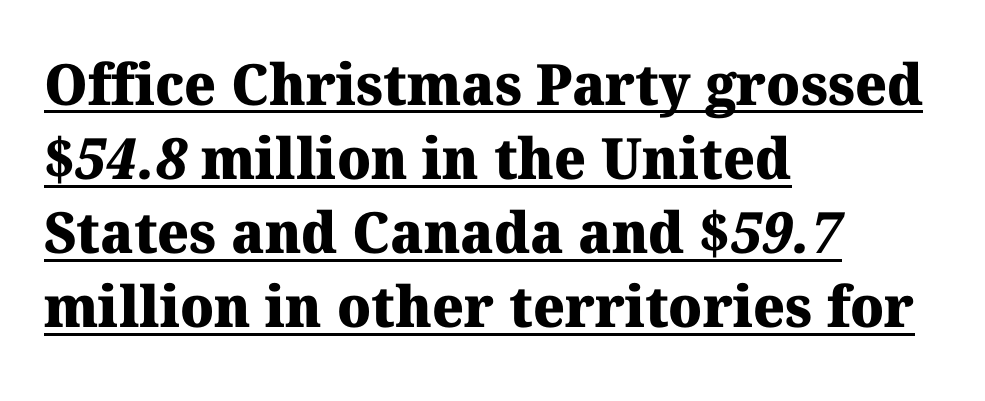
Looks like regular typesetting: each glyph gets only the width it needs. How heavy is the stroke? Heavy — this is a bold. These lines are set flush left with a ragged right edge. Normally led — the rows are evenly, conventionally spaced. Honestly, the underline is the first thing you notice here.
